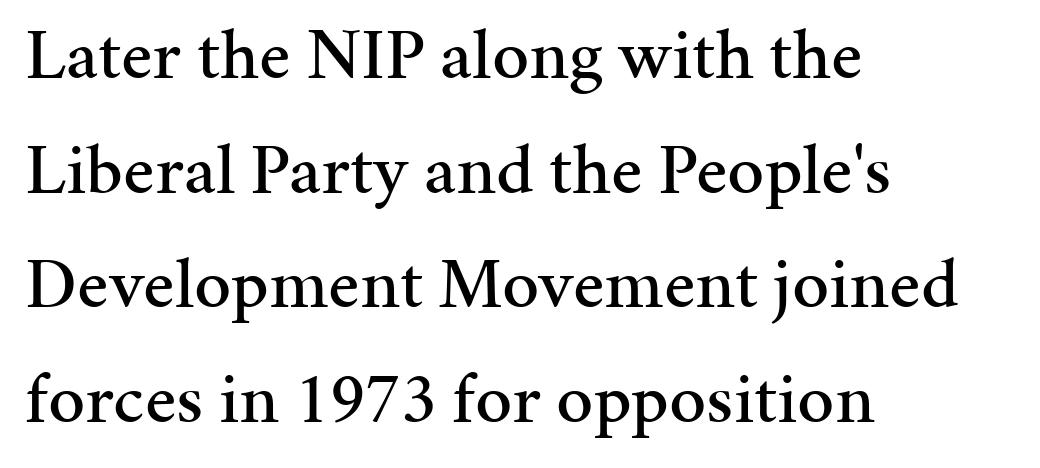
The passage shown is typed in a proportional face where columns would drift. The passage is arranged the way most books set body copy — flush left. The rendering keeps characters at their native spacing. Unlike a clean sans, this face finishes its strokes with serifs. Leading: standard. Posture: vertical.
